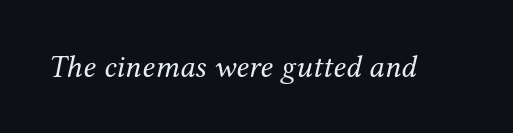
The image shows 32 px regular-weight serif type, italic (leaning right); set normal letter spacing, not underlined; medium stroke contrast and a medium x-height.
